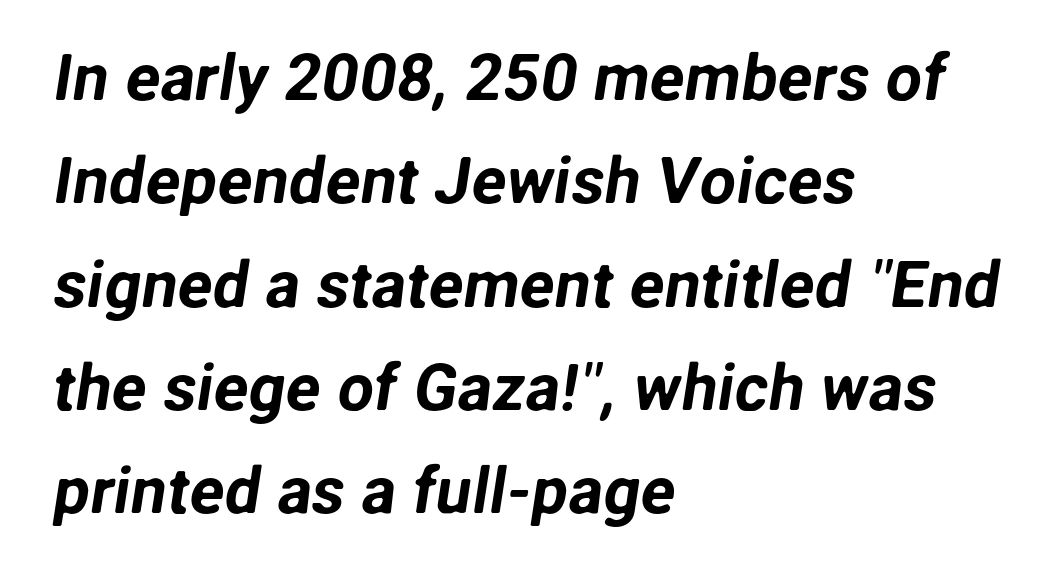
A bare baseline throughout the passage. Reading down the block, your eye returns to a fixed left position each line. Character widths vary here, with narrow letters taking less room than wide ones. Note: no serifs on the glyphs.
